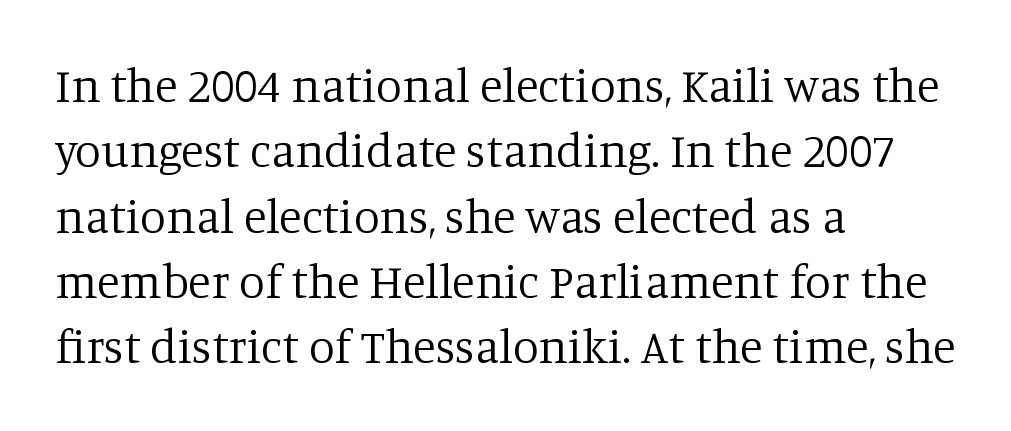
{"serif": "yes", "italic": "no", "bold": "no", "weight": "regular", "width": "normal", "stroke_contrast": "low", "x_height": "large", "monospaced": "no", "underline": "no", "align": "left", "line_spacing": "normal", "line_spacing_ratio": 1.39, "letter_spacing": "normal", "letter_spacing_em": 0.0, "glyph_px": 47}
